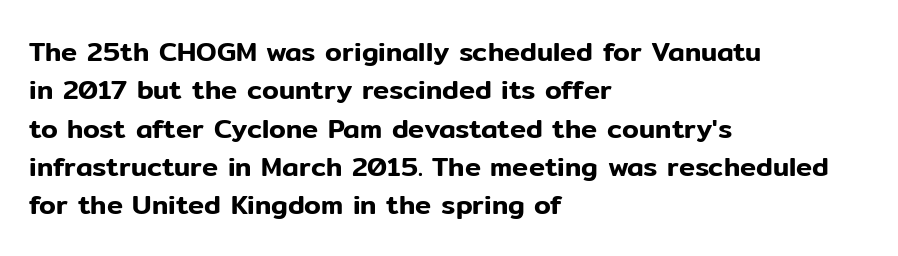
{"italic": "no", "underline": "no", "align": "left", "line_spacing": "normal", "line_spacing_ratio": 1.42, "letter_spacing": "normal", "letter_spacing_em": 0.0, "glyph_px": 27}
